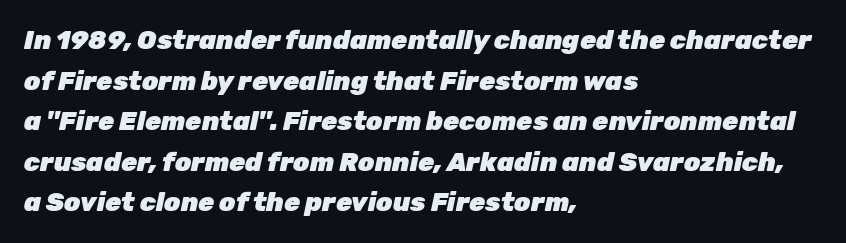
Q: Is the text bold? A: Yes.
Q: Is the text italic (slanted)? A: Yes, it leans right by about 12 degrees.
Q: Is the text underlined? A: No.
Q: How is the paragraph aligned? A: Left-aligned.
Q: Is the spacing between letters normal or unusually wide? A: Normal.
Q: Is the spacing between lines tight, normal or loose? A: Normal.
